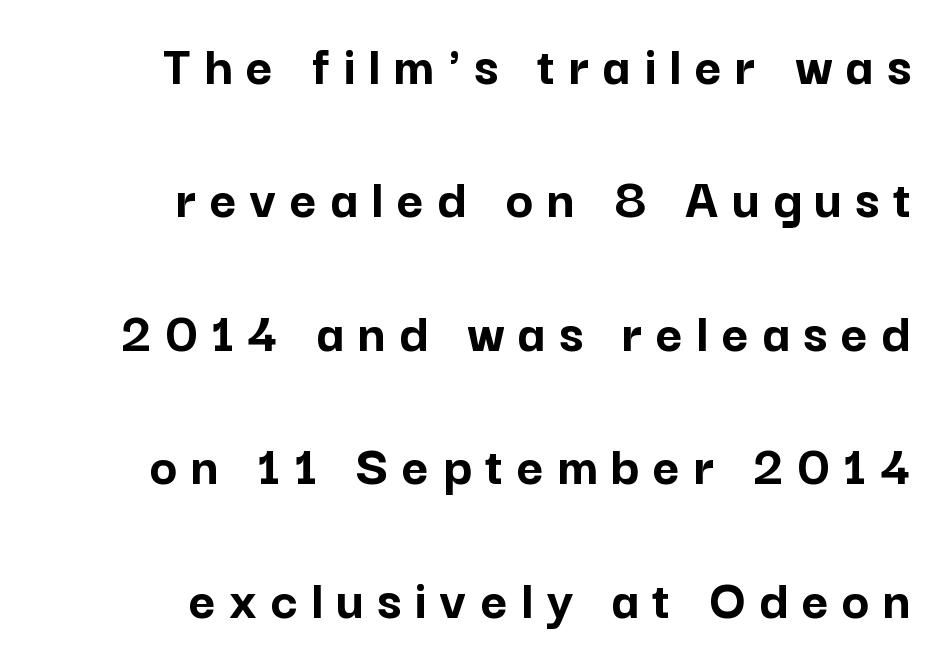
The image shows 58 px semibold sans-serif type, upright; set right-aligned, loose line spacing (2.3x), unusually wide letter spacing (+0.23 em), not underlined; low stroke contrast and a medium x-height.
